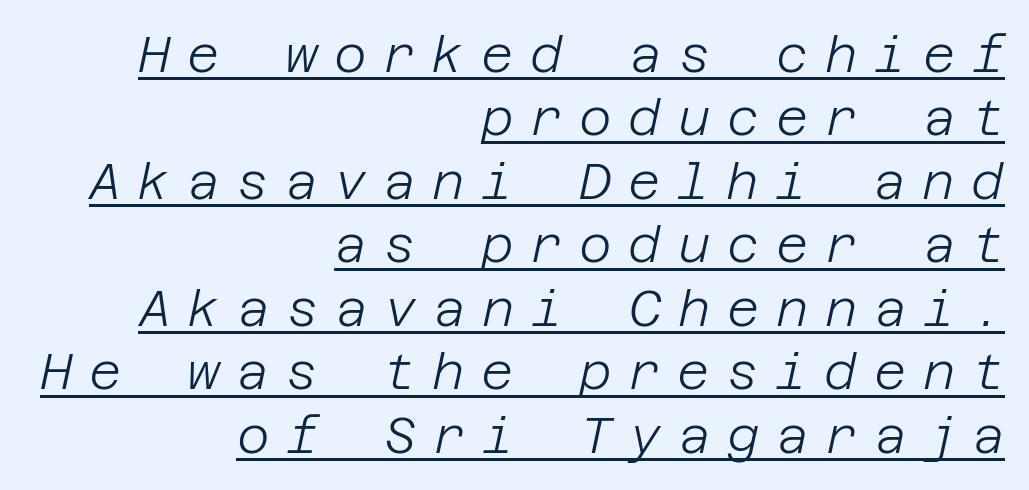
The image shows 50 px light type, italic (leaning right); set right-aligned, normal line spacing (1.27x), unusually wide letter spacing (+0.33 em), underlined; low stroke contrast and a large x-height.
